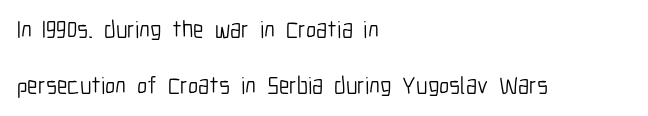
The image shows 24 px text type, upright; set left-aligned, loose line spacing (2.34x), normal letter spacing, not underlined.
